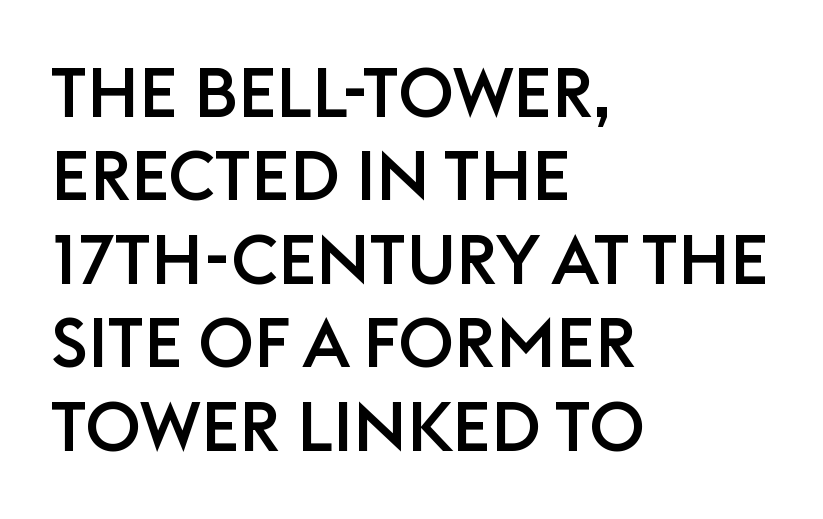
The image shows 69 px sans-serif type, upright; set left-aligned, line spacing 1.21x, normal letter spacing, not underlined; low stroke contrast and a large x-height.
